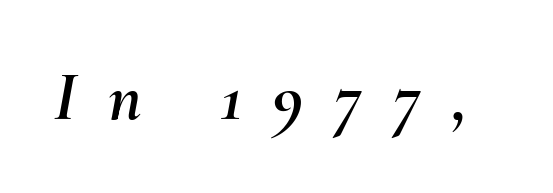
{"italic": "yes", "lean": "right", "slant_degrees": 10, "width": "normal", "stroke_contrast": "medium", "x_height": "small", "monospaced": "no", "underline": "no", "letter_spacing": "wide", "letter_spacing_em": 0.44, "glyph_px": 71}
